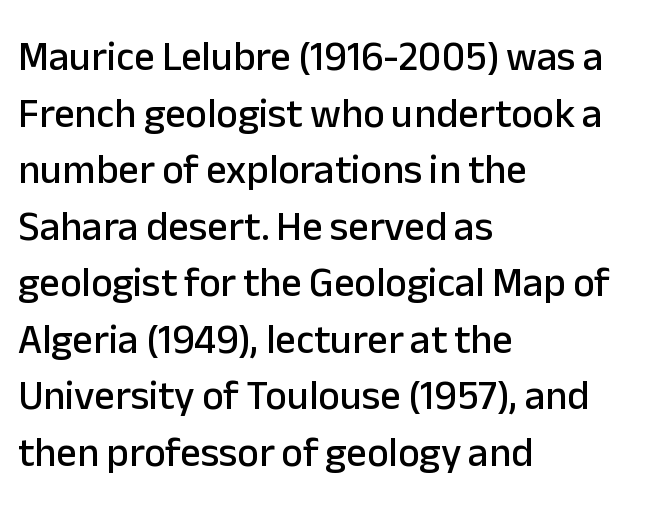
{"serif": "no", "italic": "no", "width": "normal", "stroke_contrast": "low", "x_height": "medium", "monospaced": "no", "underline": "no", "align": "left", "line_spacing": "normal", "line_spacing_ratio": 1.38, "letter_spacing": "normal", "letter_spacing_em": 0.0, "glyph_px": 41}
